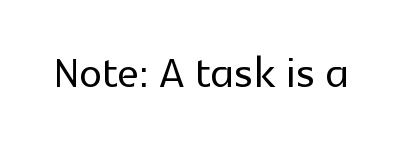
The image shows 58 px sans-serif type, upright; set normal letter spacing, not underlined; a medium x-height.
